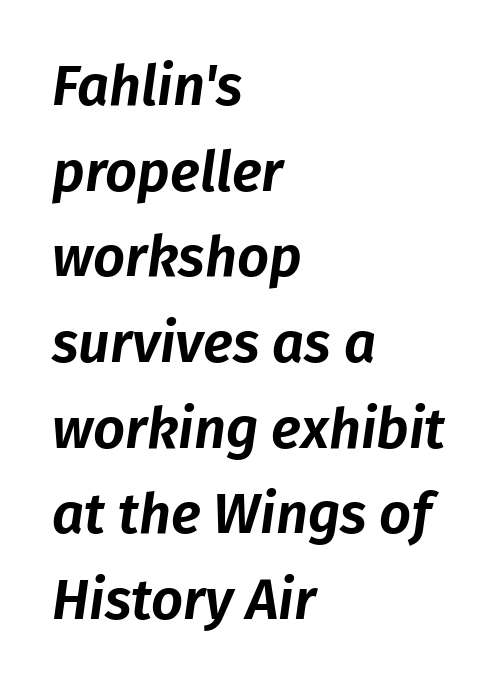
Posture: slanted. The passage shown is not underscored anywhere. This rendering uses left alignment, leaving the right contour irregular. Here the designer chose a conventional face with non-uniform glyph widths. The face used here is rendered with its standard letterfit.
